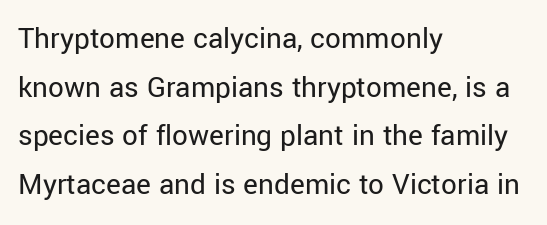
{"serif": "no", "italic": "no", "bold": "no", "weight": "regular", "width": "normal", "stroke_contrast": "low", "x_height": "medium", "monospaced": "no", "underline": "no", "align": "left", "line_spacing": "normal", "line_spacing_ratio": 1.57, "letter_spacing": "normal", "letter_spacing_em": 0.0, "glyph_px": 31}
